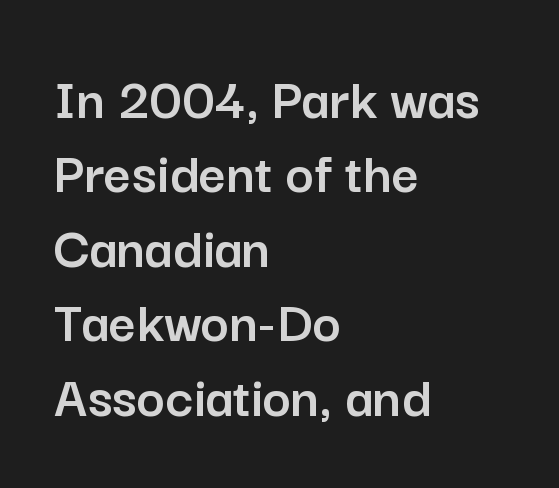
{"serif": "no", "italic": "no", "width": "normal", "stroke_contrast": "low", "x_height": "medium", "monospaced": "no", "underline": "no", "align": "left", "line_spacing_ratio": 1.24, "letter_spacing": "normal", "letter_spacing_em": 0.0, "glyph_px": 60}
